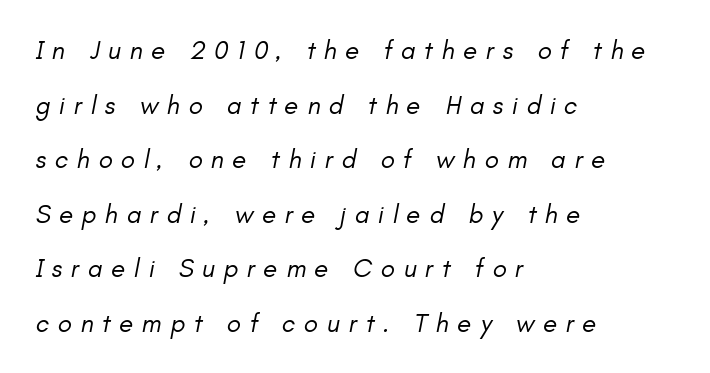
{"italic": "yes", "lean": "right", "slant_degrees": 11, "bold": "no", "underline": "no", "align": "left", "line_spacing": "loose", "line_spacing_ratio": 2.1, "letter_spacing": "wide", "letter_spacing_em": 0.33, "glyph_px": 26}
